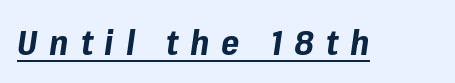
Would a proofreader flag this as italicized? Yes. The passage shown is underscored from start to finish. Students, this is bold: see how much ink each stroke carries. Proportional: the letters do not fall into vertical columns. You could only call the tracking loose — the letters float apart.
